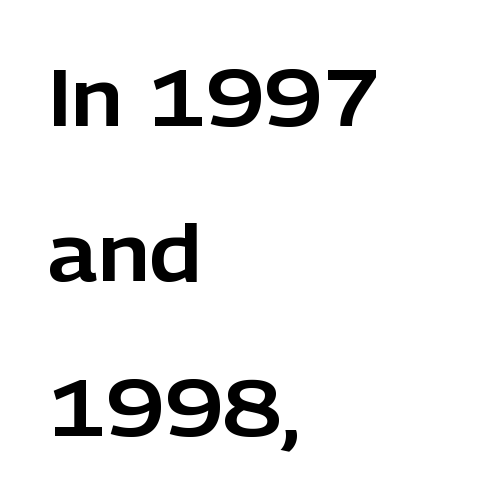
The face used here is proportionally spaced, like ordinary book or web type. Leading: increased. These lines keep a tight, regular rhythm from letter to letter. You can tell from the bare stems that sans-serif type was used. Lines of text with bare space underneath.
